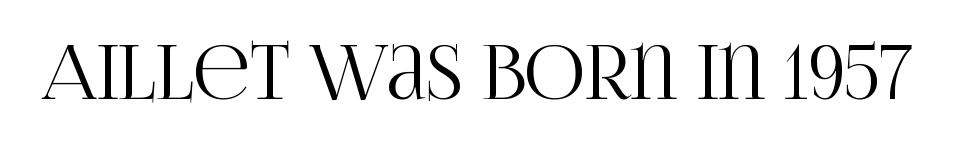
Q: Is the text italic (slanted)? A: No, it is upright.
Q: Is the typeface a serif or a sans-serif typeface? A: Serif.
Q: Is the text underlined? A: No.
Q: Is the spacing between letters normal or unusually wide? A: Normal.
Q: Width (condensed, normal, or wide)? A: Condensed.
Q: Stroke contrast? A: High.
Q: x-height? A: Large.
Q: Monospaced? A: No.
